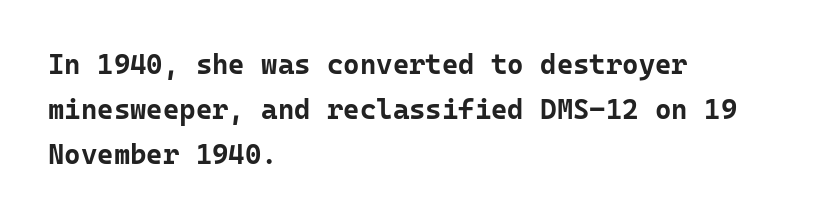
The image shows 28 px bold sans-serif type, upright, monospaced; set left-aligned, normal line spacing (1.6x), normal letter spacing, not underlined; low stroke contrast and a medium x-height.
